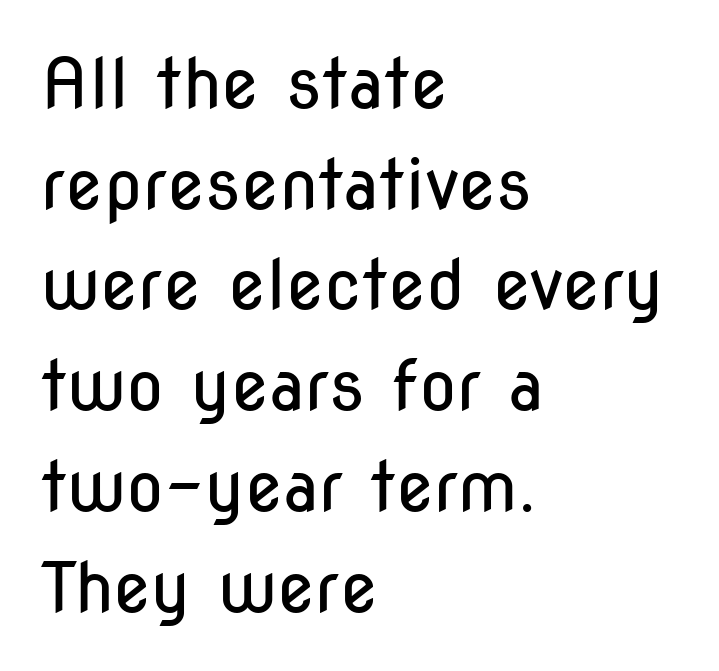
The image shows 69 px regular-weight, condensed sans-serif type, upright; set left-aligned, normal line spacing (1.46x), normal letter spacing, not underlined; low stroke contrast and a medium x-height.
